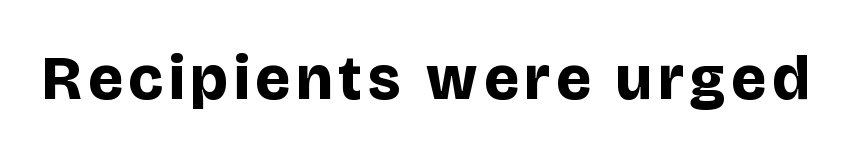
The image shows 62 px bold sans-serif type, upright; set not underlined; low stroke contrast and a large x-height.
